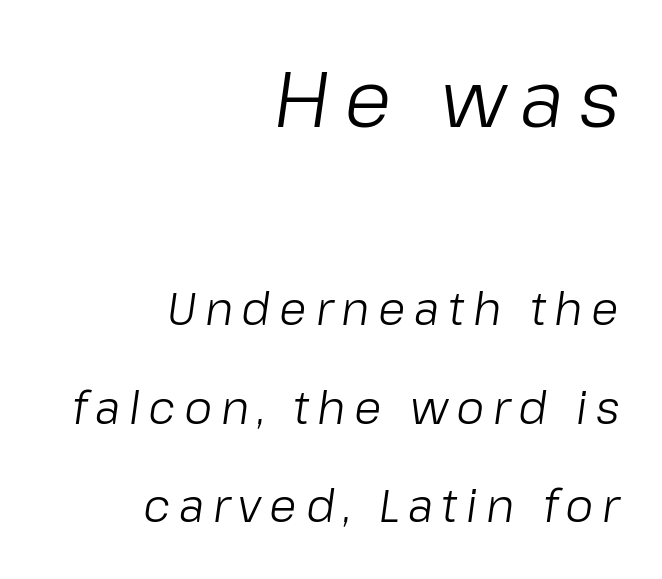
Q: Is the text bold? A: No.
Q: Is the text italic (slanted)? A: Yes, it leans right by about 8 degrees.
Q: Is the text underlined? A: No.
Q: How is the paragraph aligned? A: Right-aligned.
Q: Is the spacing between lines tight, normal or loose? A: Loose.
Q: Which block of text is set in a larger size, the first (top) or the second (bottom)? A: The first (top) one.
Q: Width (condensed, normal, or wide)? A: Normal.
Q: Stroke contrast? A: Low.
Q: x-height? A: Medium.
Q: Monospaced? A: No.
